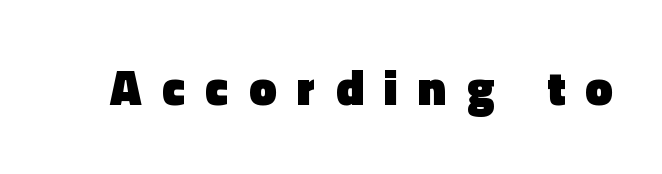
The image shows 49 px heavy sans-serif type, upright; set unusually wide letter spacing (+0.42 em), not underlined; a medium x-height.
